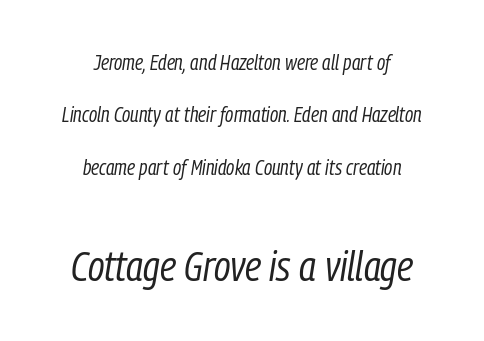
The image shows 42 px regular-weight, condensed type, italic (leaning right); set centered, loose line spacing (2.5x), normal letter spacing, not underlined; the second (bottom) block is 2.0x larger; low stroke contrast and a medium x-height.
